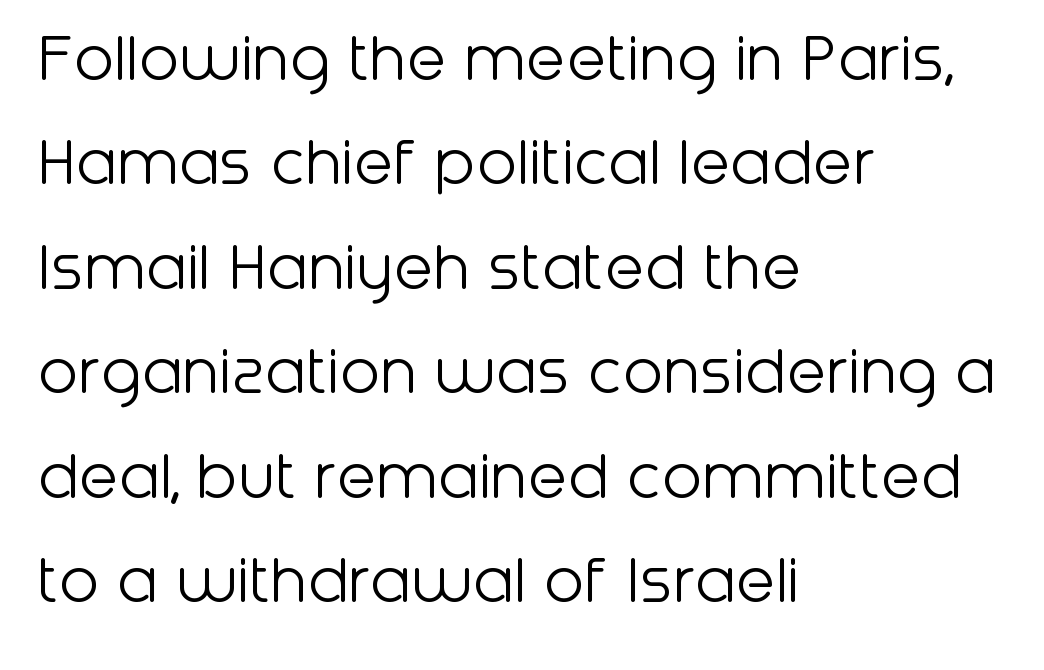
Has an underline been added? It has not. Casual observation: everything's shoved over to the left. This rendering leaves character spacing at its baseline value. Unlike italic type, these characters show no tilt at all. Stem width sits at or under what a default text font uses.
